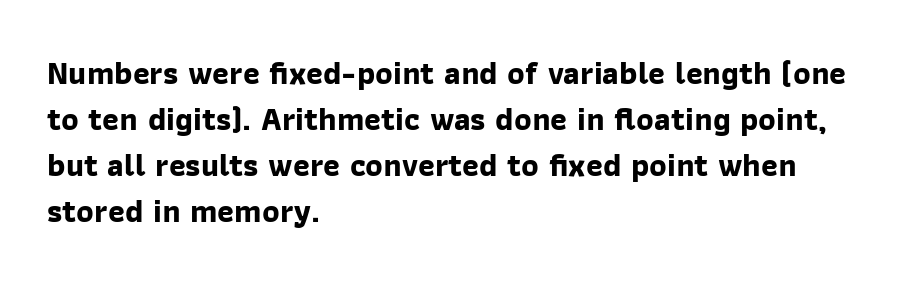
The image shows 32 px bold sans-serif type; set left-aligned, normal line spacing (1.44x), normal letter spacing, not underlined; low stroke contrast and a medium x-height.
